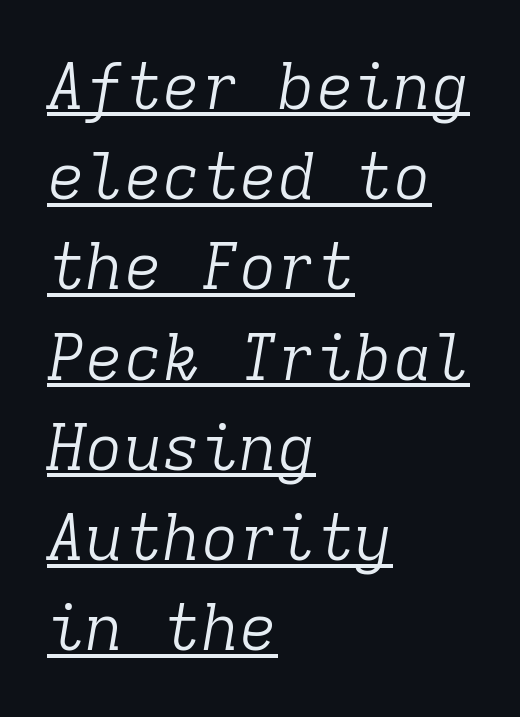
The image shows 64 px light serif type, italic (leaning right), monospaced; set left-aligned, normal line spacing (1.41x), normal letter spacing, underlined; low stroke contrast and a medium x-height.
